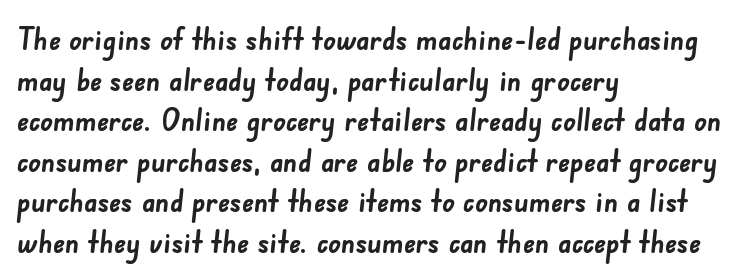
These lines carry a lot of weight — the face is fully bold. This is sans-serif lettering, the kind often seen on screens and signage. Regarding leading, the lines here are spaced in the standard way. The gaps between neighbouring characters are ordinary and unremarkable. The text block is weighted toward the left margin, trailing off unevenly rightward.
